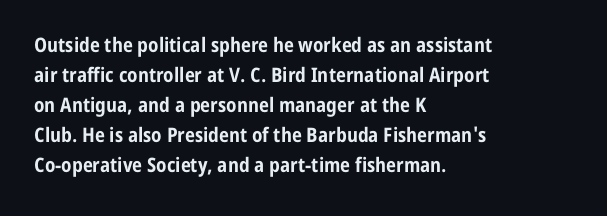
Alignment: flush left. Tall strokes in this sample are plumb rather than angled. Successive baselines arrive at the customary interval. The rendering uses a bold face; every stroke is thick and dark. The specimen omits any rule beneath the text block's lines. Short note: letters normally spaced.
